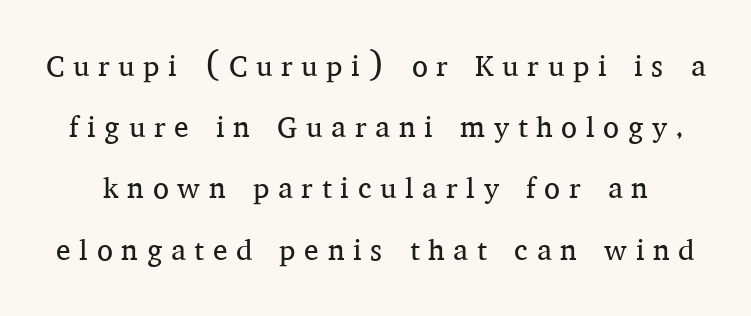
No chunkiness to these letters — they're not bold. The tracking jumps out immediately: characters are airy and widely separated. Unlike a clean sans, this face finishes its strokes with serifs. The face used here is proportionally spaced, like ordinary book or web type. Reading down the column, the eye jumps a long way to each next line.
